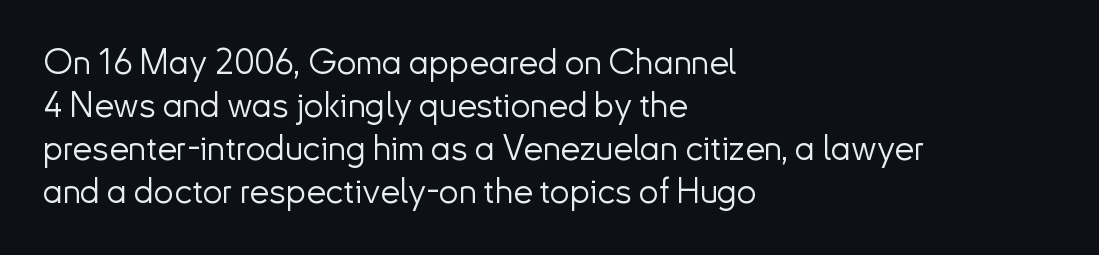
The image shows 35 px light sans-serif type, upright; set left-aligned, line spacing 1.23x, normal letter spacing, not underlined; low stroke contrast and a small x-height.
